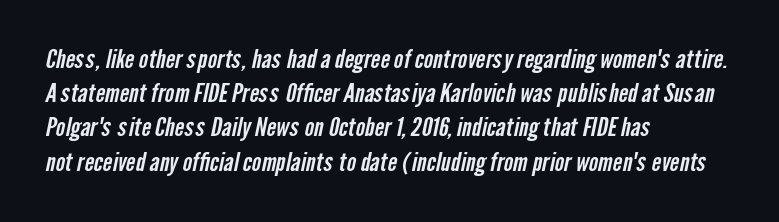
The image shows 25 px text type; set left-aligned, normal line spacing (1.37x), normal letter spacing, not underlined.
